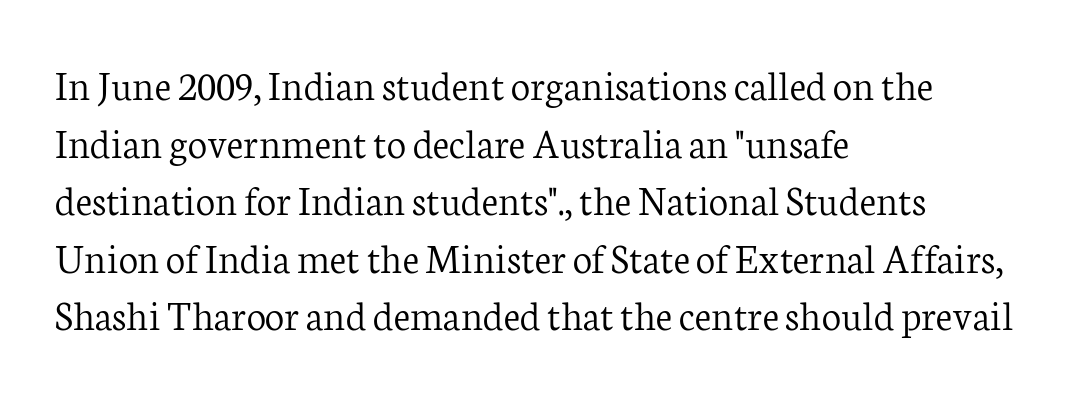
The image shows 43 px light serif type, upright; set left-aligned, normal line spacing (1.34x), normal letter spacing, not underlined; low stroke contrast and a medium x-height.
